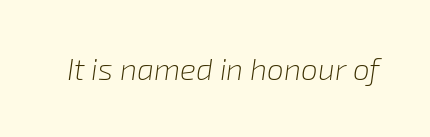
The image shows 30 px light type, italic (leaning right); set normal letter spacing, not underlined; low stroke contrast and a medium x-height.
